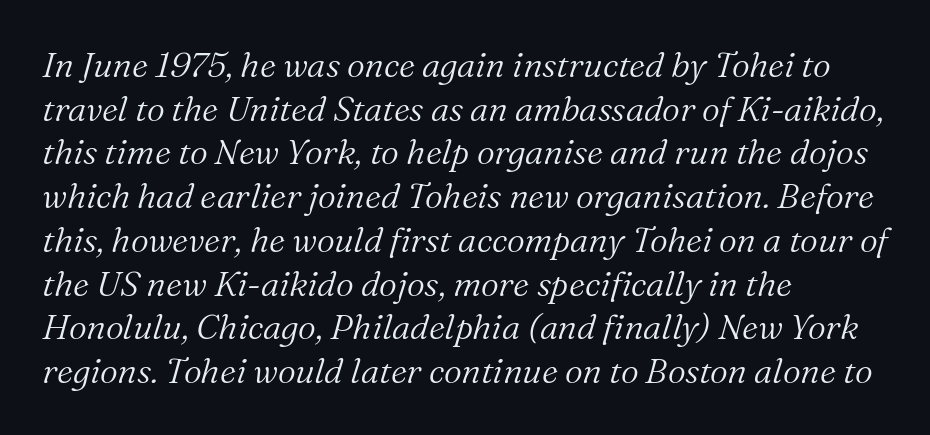
{"serif": "yes", "italic": "yes", "lean": "right", "slant_degrees": 16, "bold": "no", "weight": "light", "width": "normal", "stroke_contrast": "medium", "x_height": "medium", "monospaced": "no", "underline": "no", "align": "left", "line_spacing": "normal", "line_spacing_ratio": 1.25, "letter_spacing": "normal", "letter_spacing_em": 0.0, "glyph_px": 35}
